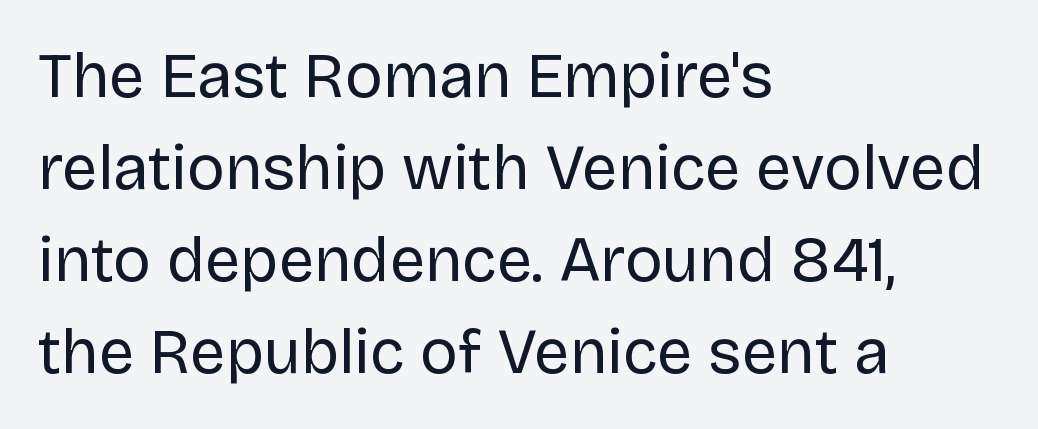
Q: Is the text bold? A: No.
Q: Is the text italic (slanted)? A: No, it is upright.
Q: Is the typeface a serif or a sans-serif typeface? A: Sans-serif.
Q: Is the text underlined? A: No.
Q: How is the paragraph aligned? A: Left-aligned.
Q: Is the spacing between letters normal or unusually wide? A: Normal.
Q: Is the spacing between lines tight, normal or loose? A: Normal.
Q: Width (condensed, normal, or wide)? A: Normal.
Q: Stroke contrast? A: Low.
Q: x-height? A: Large.
Q: Monospaced? A: No.
